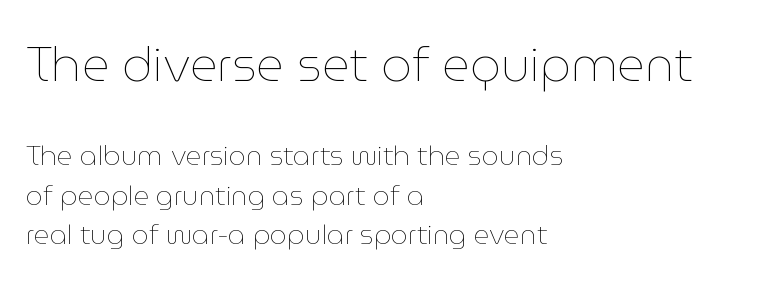
The image shows 48 px thin type, upright; set left-aligned, normal line spacing (1.46x), normal letter spacing, not underlined; the first (top) block is 1.78x larger; low stroke contrast and a medium x-height.
